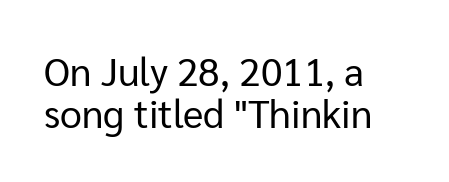
Q: Is the text bold? A: No.
Q: Is the text italic (slanted)? A: No, it is upright.
Q: Is the typeface a serif or a sans-serif typeface? A: Sans-serif.
Q: Is the text underlined? A: No.
Q: How is the paragraph aligned? A: Left-aligned.
Q: Is the spacing between letters normal or unusually wide? A: Normal.
Q: Is the spacing between lines tight, normal or loose? A: Tight.
Q: Width (condensed, normal, or wide)? A: Normal.
Q: Stroke contrast? A: Low.
Q: x-height? A: Medium.
Q: Monospaced? A: No.
